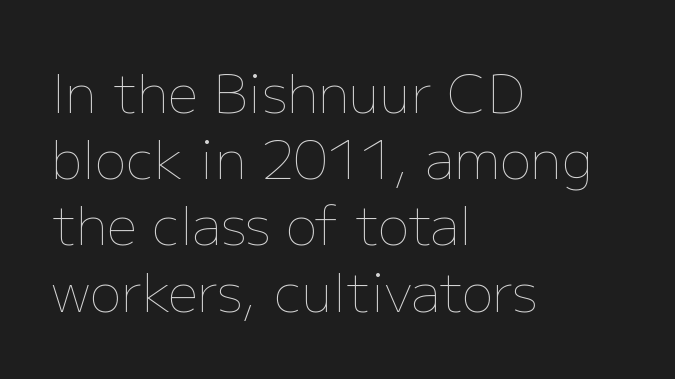
Spacing between characters is what you'd get straight out of the box. One-word summary of the alignment: left. These glyphs show unthickened strokes, regular width or finer. Here the designer chose a conventional face with non-uniform glyph widths.
